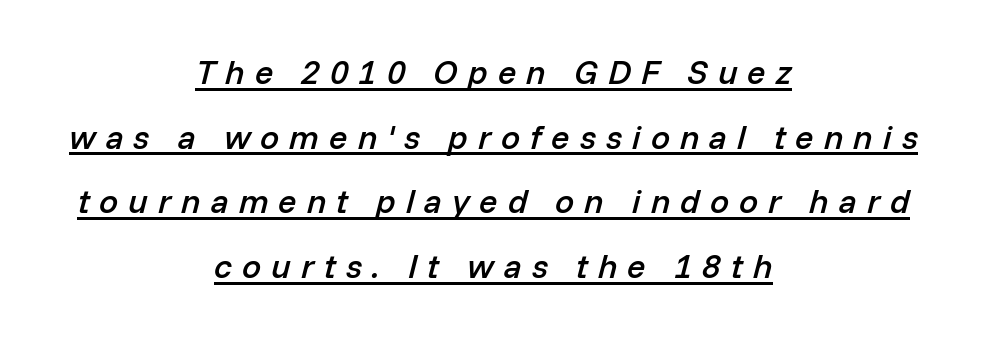
In terms of leading, this rendering errs on the spacious side. Heft: intermediate — a semibold. A typesetter would mark this as italic. Note the varied advance widths — an 'i' is clearly narrower than an 'm'. Each line of the rendering has a horizontal stroke beneath the glyphs.
